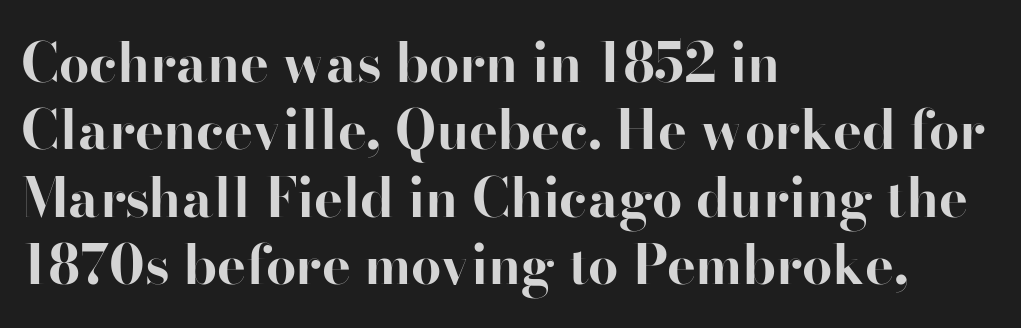
No extra tracking has been applied to these lines. You can tell it's not italic because the verticals are truly vertical. Little horizontal feet cap the strokes, marking this as serif type. In terms of weight, the rendering is a true, heavy bold.
